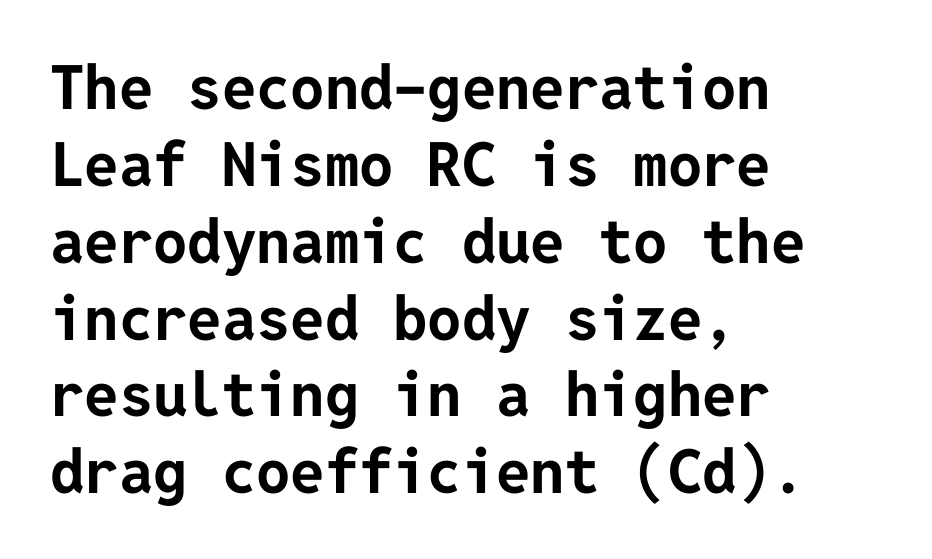
The ragged edge is on the right, which tells us the setting is flush left. Chunky letters — that's bold for sure. Descenders are the only things crossing below the line. There is no visible air inserted between adjacent glyphs. Unlike italic type, these characters show no tilt at all.
